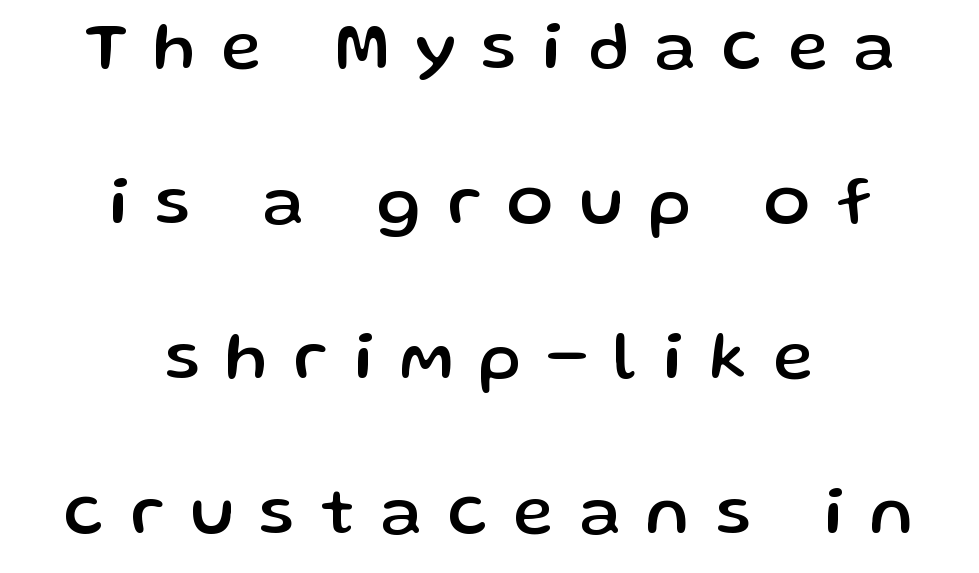
Q: Is the text italic (slanted)? A: No, it is upright.
Q: Is the typeface a serif or a sans-serif typeface? A: Sans-serif.
Q: Is the text underlined? A: No.
Q: How is the paragraph aligned? A: Centered.
Q: Is the spacing between letters normal or unusually wide? A: Unusually wide.
Q: Is the spacing between lines tight, normal or loose? A: Loose.
Q: Width (condensed, normal, or wide)? A: Normal.
Q: Stroke contrast? A: Low.
Q: x-height? A: Medium.
Q: Monospaced? A: No.
